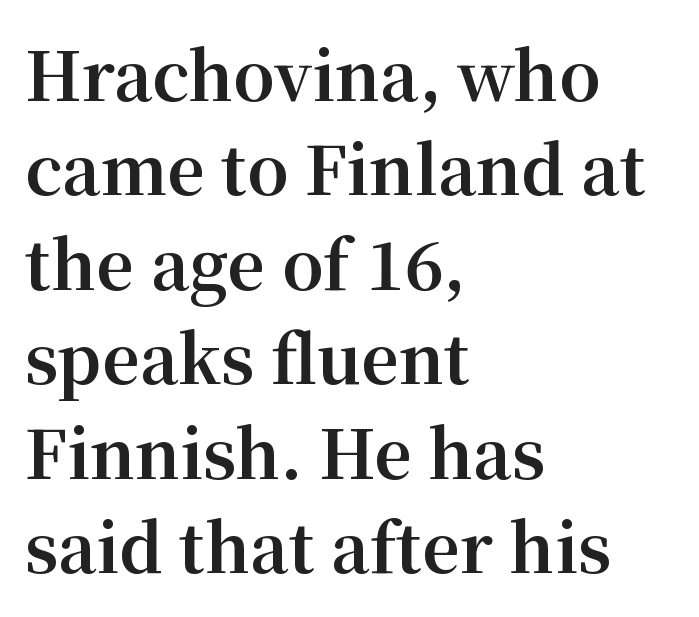
Check the space under the baseline: it is left empty. The specimen reads as upright at a glance. A typesetter would label this face a serif. Notice how thick the strokes are: this is what a full bold looks like. This sample has the flowing, uneven cadence of proportional lettering.
